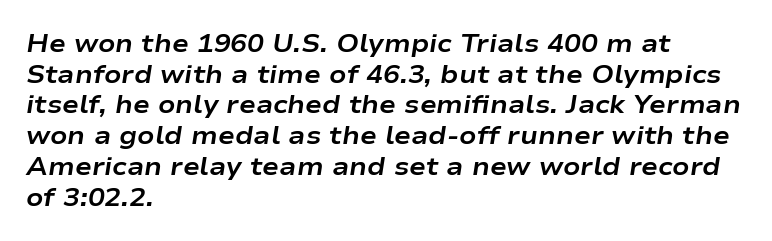
Q: Is the text bold? A: Yes.
Q: Is the text italic (slanted)? A: Yes, it leans right by about 9 degrees.
Q: Is the text underlined? A: No.
Q: How is the paragraph aligned? A: Left-aligned.
Q: Is the spacing between letters normal or unusually wide? A: Normal.
